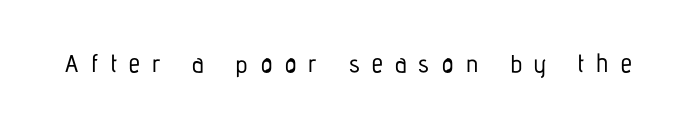
The image shows 25 px text type, upright; set unusually wide letter spacing (+0.49 em), not underlined.
